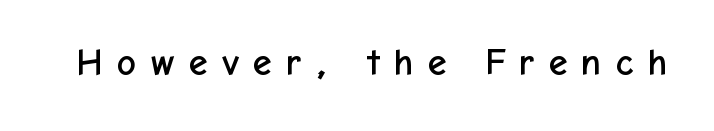
The image shows 38 px sans-serif type, upright; set unusually wide letter spacing (+0.33 em), not underlined; low stroke contrast and a medium x-height.
